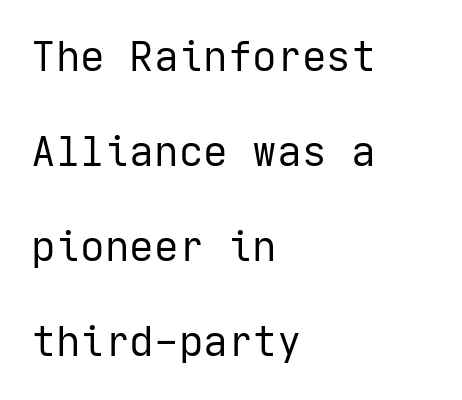
{"serif": "no", "italic": "no", "bold": "no", "weight": "regular", "width": "normal", "stroke_contrast": "low", "x_height": "medium", "underline": "no", "align": "left", "line_spacing": "loose", "line_spacing_ratio": 2.32, "letter_spacing": "normal", "letter_spacing_em": 0.0, "glyph_px": 41}
